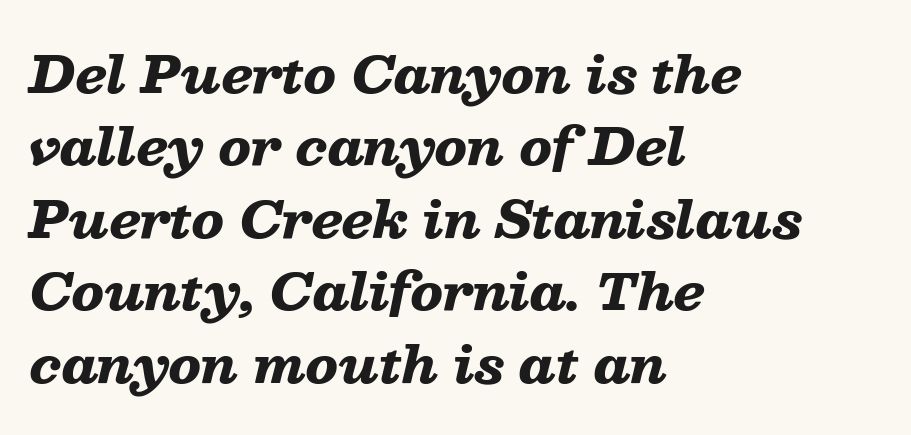
The image shows 50 px heavy, wide type, italic (leaning right); set left-aligned, normal line spacing (1.45x), normal letter spacing, not underlined; low stroke contrast and a medium x-height.
